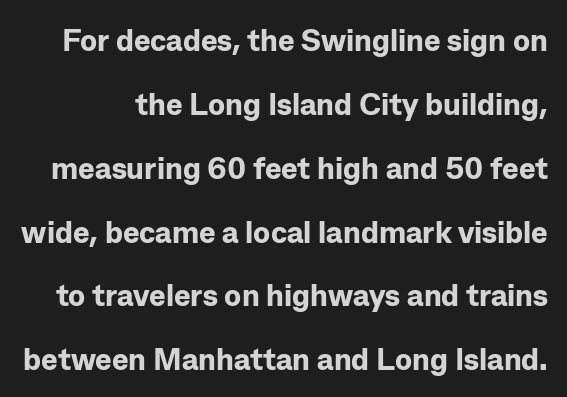
Q: Is the text bold? A: Yes.
Q: Is the text italic (slanted)? A: No, it is upright.
Q: Is the typeface a serif or a sans-serif typeface? A: Sans-serif.
Q: Is the text underlined? A: No.
Q: Is the spacing between letters normal or unusually wide? A: Normal.
Q: Is the spacing between lines tight, normal or loose? A: Loose.
Q: Width (condensed, normal, or wide)? A: Normal.
Q: Stroke contrast? A: Low.
Q: x-height? A: Medium.
Q: Monospaced? A: No.
